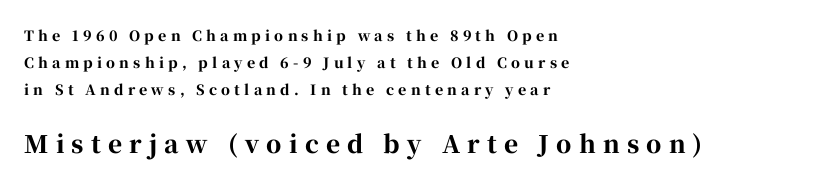
Q: Is the text bold? A: Yes.
Q: Is the text italic (slanted)? A: No, it is upright.
Q: Is the text underlined? A: No.
Q: How is the paragraph aligned? A: Left-aligned.
Q: Is the spacing between letters normal or unusually wide? A: Unusually wide.
Q: Is the spacing between lines tight, normal or loose? A: Loose.
Q: Which block of text is set in a larger size, the first (top) or the second (bottom)? A: The second (bottom) one.
